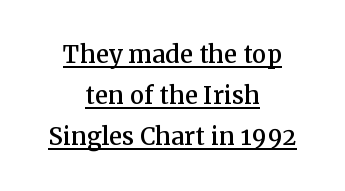
The type family on display is of the serif kind. The setting favours the middle, as headings and verse often do. Style check: upright. A rule runs beneath these lines of type.
